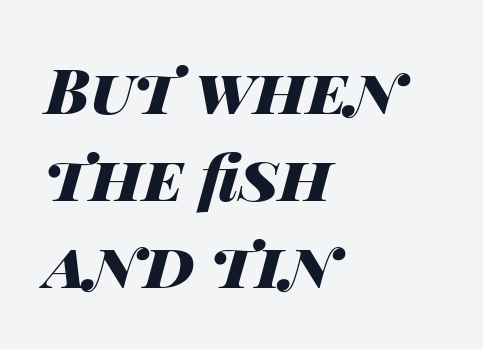
Q: Is the text bold? A: Yes.
Q: Is the text italic (slanted)? A: Yes, it leans right by about 14 degrees.
Q: Is the text underlined? A: No.
Q: How is the paragraph aligned? A: Left-aligned.
Q: Is the spacing between letters normal or unusually wide? A: Normal.
Q: Is the spacing between lines tight, normal or loose? A: Normal.
Q: Width (condensed, normal, or wide)? A: Wide.
Q: Stroke contrast? A: High.
Q: x-height? A: Large.
Q: Monospaced? A: No.
